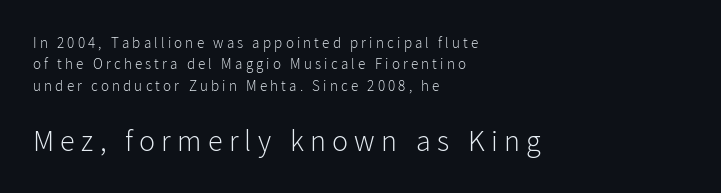
{"serif": "no", "italic": "no", "bold": "no", "weight": "light", "width": "normal", "stroke_contrast": "low", "x_height": "medium", "monospaced": "no", "underline": "no", "align": "left", "line_spacing": "normal", "line_spacing_ratio": 1.42, "letter_spacing": "wide", "letter_spacing_em": 0.21, "larger_block": "second", "size_ratio": 2.0, "glyph_px": 30}
